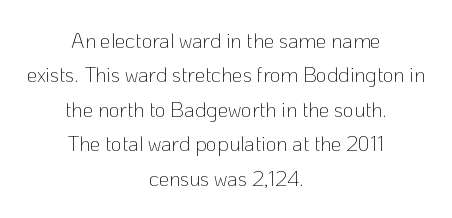
The line-height multiplier appears to be the usual default. Rendered with straight, roman letterforms. Teacher's note: observe the equal gaps on both sides — that is centered alignment. Each stroke keeps to a modest, everyday thickness or less. Only glyphs here, with clear space below each row.
